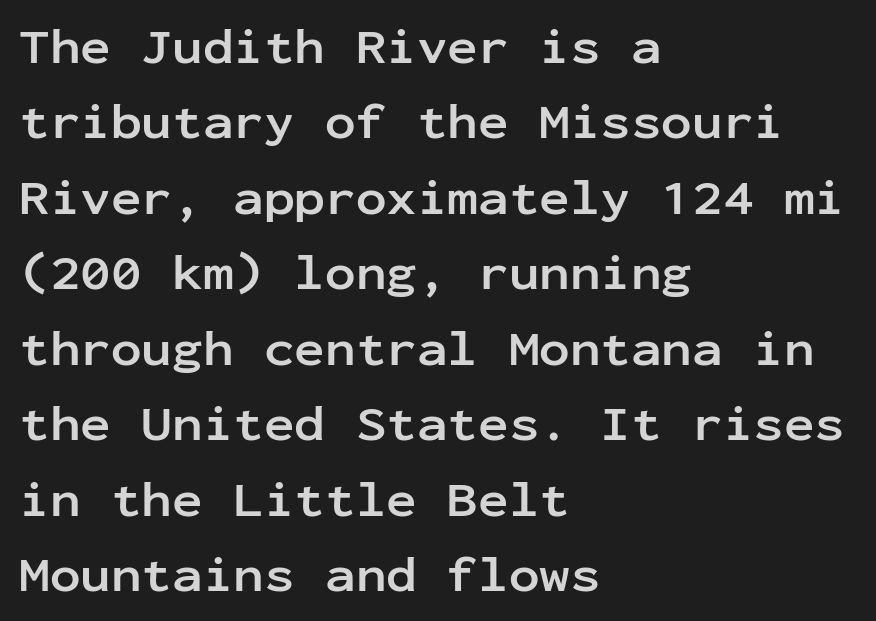
The image shows 51 px semibold sans-serif type, upright, monospaced; set left-aligned, normal line spacing (1.48x), normal letter spacing, not underlined; low stroke contrast and a medium x-height.
